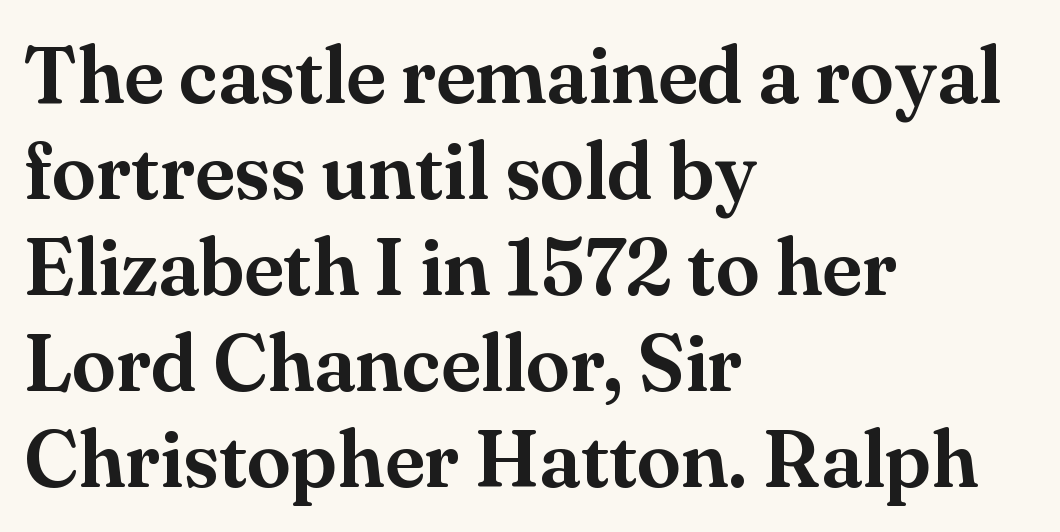
The image shows 80 px serif type, upright; set left-aligned, line spacing 1.2x, normal letter spacing, not underlined; medium stroke contrast and a small x-height.
